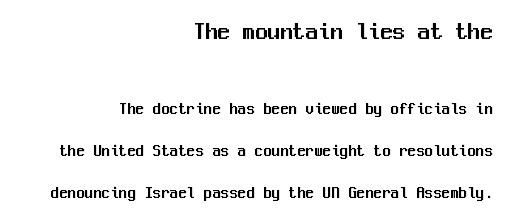
The image shows 25 px text type, upright; set right-aligned, loose line spacing (2.46x), normal letter spacing, not underlined; the first (top) block is 1.47x larger.
